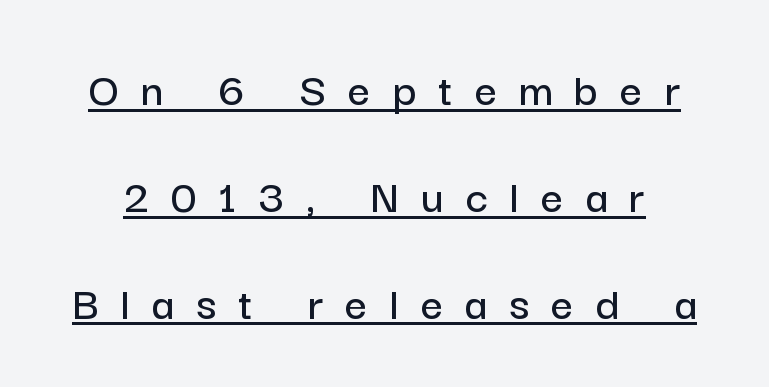
{"serif": "no", "italic": "no", "width": "normal", "stroke_contrast": "low", "x_height": "medium", "monospaced": "no", "underline": "yes", "line_spacing": "loose", "line_spacing_ratio": 2.18, "letter_spacing": "wide", "letter_spacing_em": 0.45, "glyph_px": 49}
